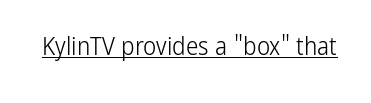
Q: Is the text bold? A: No.
Q: Is the text italic (slanted)? A: No, it is upright.
Q: Is the text underlined? A: Yes.
Q: Is the spacing between letters normal or unusually wide? A: Normal.
